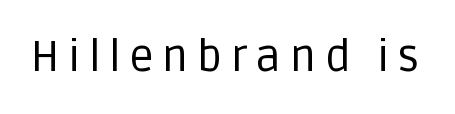
{"serif": "no", "italic": "no", "bold": "no", "weight": "regular", "width": "normal", "stroke_contrast": "low", "x_height": "large", "monospaced": "no", "underline": "no", "glyph_px": 44}
